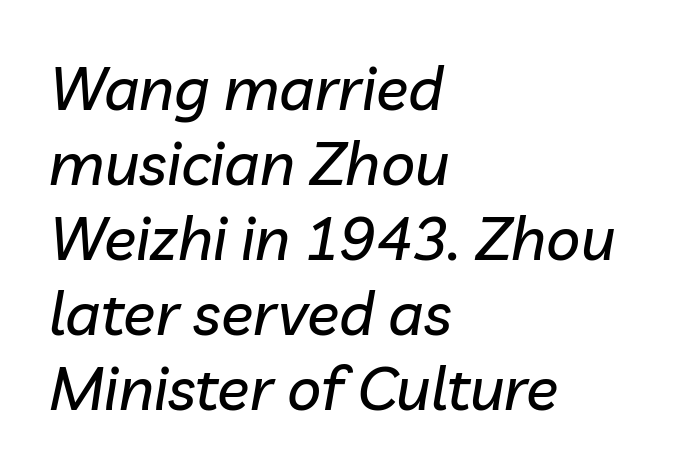
The typesetter chose a ragged-right arrangement here. The rows are spaced the way most documents space them. The baseline area is clear. This sample has the flowing, uneven cadence of proportional lettering.
